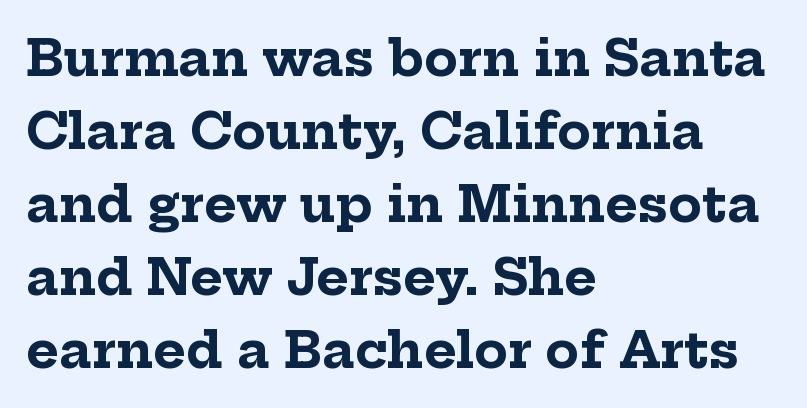
The image shows 50 px bold serif type, upright; set left-aligned, normal line spacing (1.46x), normal letter spacing, not underlined; low stroke contrast and a medium x-height.
